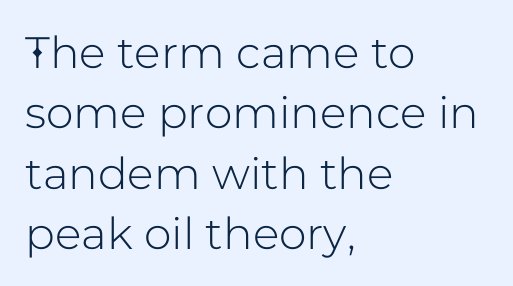
Q: Is the text italic (slanted)? A: No, it is upright.
Q: Is the typeface a serif or a sans-serif typeface? A: Sans-serif.
Q: Is the text underlined? A: No.
Q: How is the paragraph aligned? A: Left-aligned.
Q: Is the spacing between letters normal or unusually wide? A: Normal.
Q: Is the spacing between lines tight, normal or loose? A: Normal.
Q: Width (condensed, normal, or wide)? A: Normal.
Q: Stroke contrast? A: Low.
Q: x-height? A: Medium.
Q: Monospaced? A: No.
